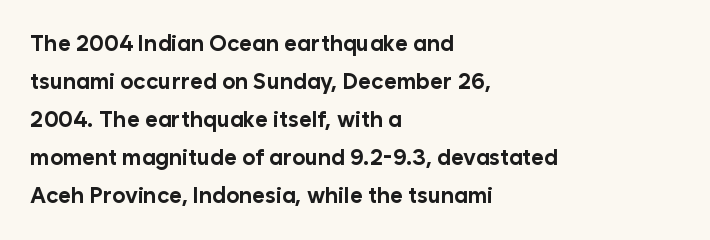
Strokes here are thick enough to call this a true bold. Bare-footed words on every line. The line texture is even and compact thanks to regular tracking. Ordinary non-slanted type is in use.
